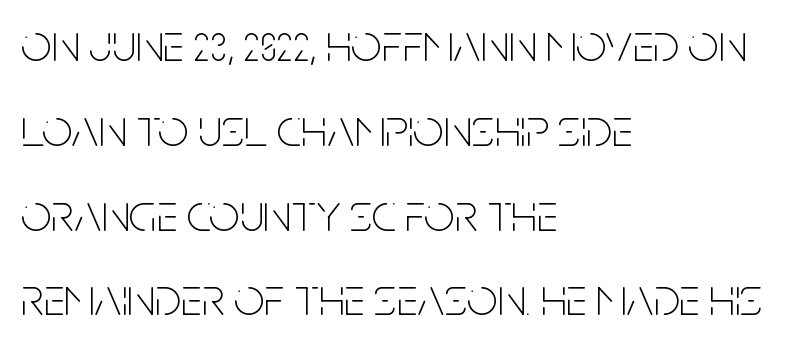
{"serif": "no", "italic": "no", "bold": "no", "weight": "thin", "width": "condensed", "stroke_contrast": "low", "x_height": "large", "monospaced": "no", "underline": "no", "align": "left", "line_spacing": "normal", "line_spacing_ratio": 1.57, "letter_spacing": "normal", "letter_spacing_em": 0.0, "glyph_px": 54}
